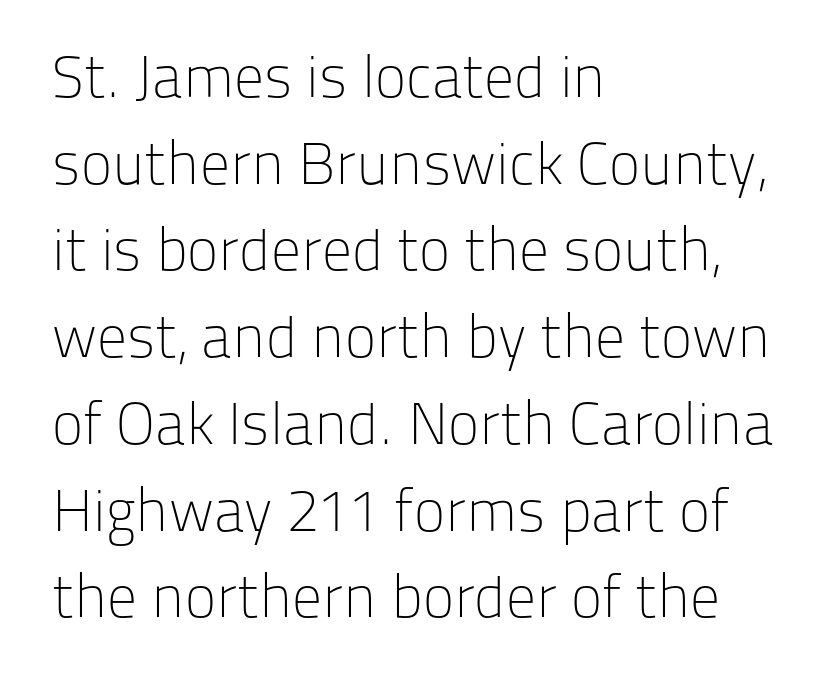
The image shows 59 px light sans-serif type, upright; set left-aligned, normal line spacing (1.47x), normal letter spacing, not underlined; low stroke contrast and a medium x-height.
